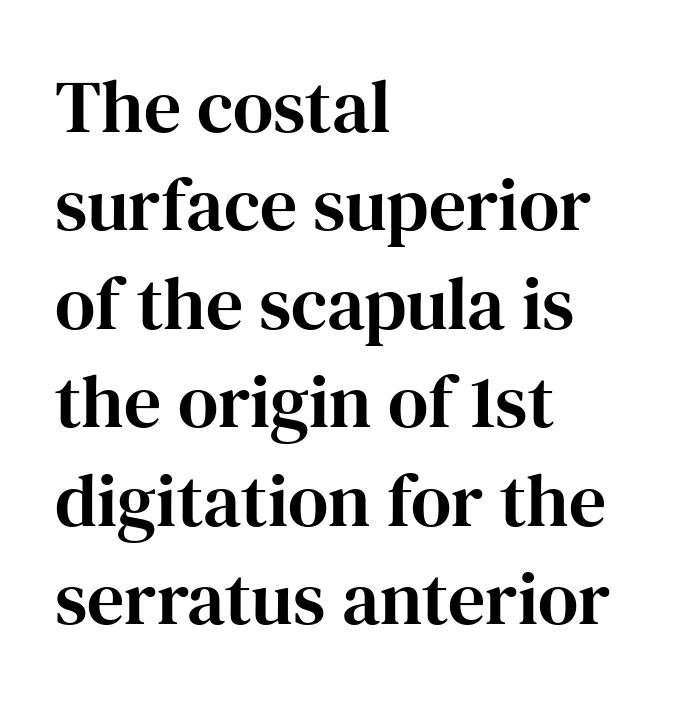
Q: Is the text italic (slanted)? A: No, it is upright.
Q: Is the typeface a serif or a sans-serif typeface? A: Serif.
Q: Is the text underlined? A: No.
Q: How is the paragraph aligned? A: Left-aligned.
Q: Is the spacing between letters normal or unusually wide? A: Normal.
Q: Is the spacing between lines tight, normal or loose? A: Normal.
Q: Width (condensed, normal, or wide)? A: Normal.
Q: Stroke contrast? A: High.
Q: x-height? A: Medium.
Q: Monospaced? A: No.
